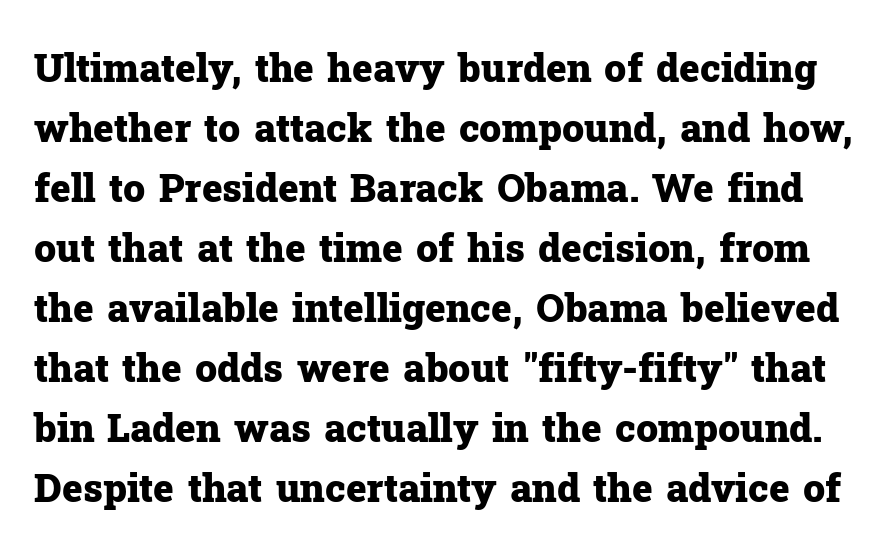
Posture: straight, roman, zero tilt. Looks like regular typesetting: each glyph gets only the width it needs. Decoration check: the copy has no underline. Pretty heavy lettering here — definitely bold. The glyphs in this specimen are seriffed. Regarding leading, the lines here are spaced in the standard way.
